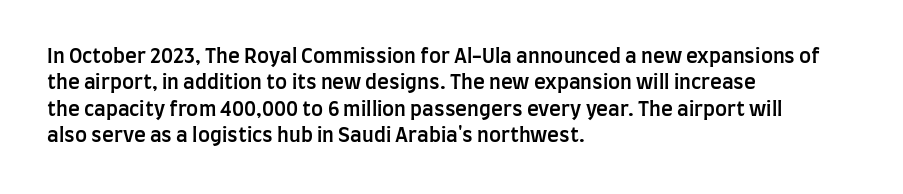
The image shows 20 px text type, upright; set left-aligned, normal line spacing (1.32x), normal letter spacing, not underlined.
